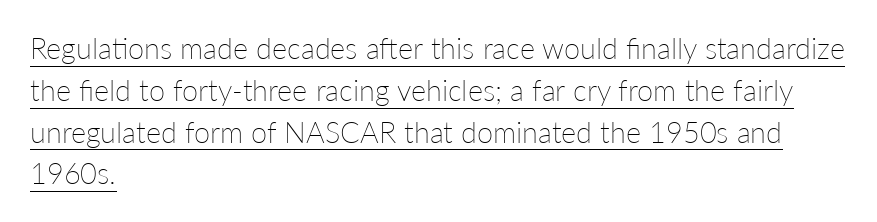
{"italic": "no", "bold": "no", "weight": "thin", "width": "normal", "stroke_contrast": "low", "x_height": "medium", "monospaced": "no", "underline": "yes", "align": "left", "line_spacing": "normal", "line_spacing_ratio": 1.44, "letter_spacing": "normal", "letter_spacing_em": 0.0, "glyph_px": 29}
